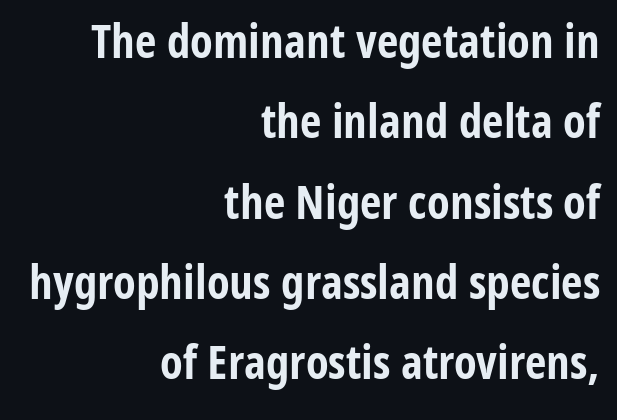
Q: Is the text bold? A: Yes.
Q: Is the text italic (slanted)? A: No, it is upright.
Q: Is the typeface a serif or a sans-serif typeface? A: Sans-serif.
Q: Is the text underlined? A: No.
Q: How is the paragraph aligned? A: Right-aligned.
Q: Is the spacing between letters normal or unusually wide? A: Normal.
Q: Width (condensed, normal, or wide)? A: Condensed.
Q: Stroke contrast? A: Low.
Q: x-height? A: Medium.
Q: Monospaced? A: No.
